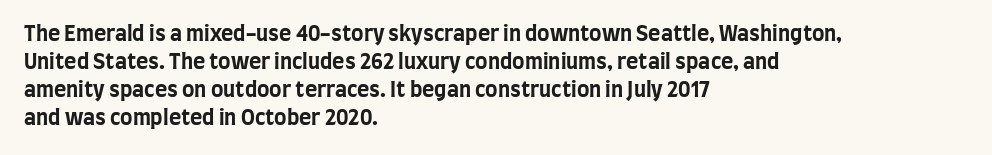
{"italic": "no", "bold": "yes", "underline": "no", "align": "left", "line_spacing": "normal", "line_spacing_ratio": 1.34, "letter_spacing": "normal", "letter_spacing_em": 0.0, "glyph_px": 21}
